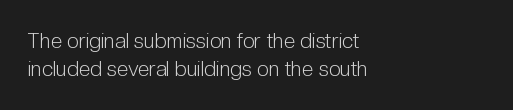
The image shows 21 px text type, upright; set left-aligned, normal line spacing (1.34x), normal letter spacing, not underlined.
